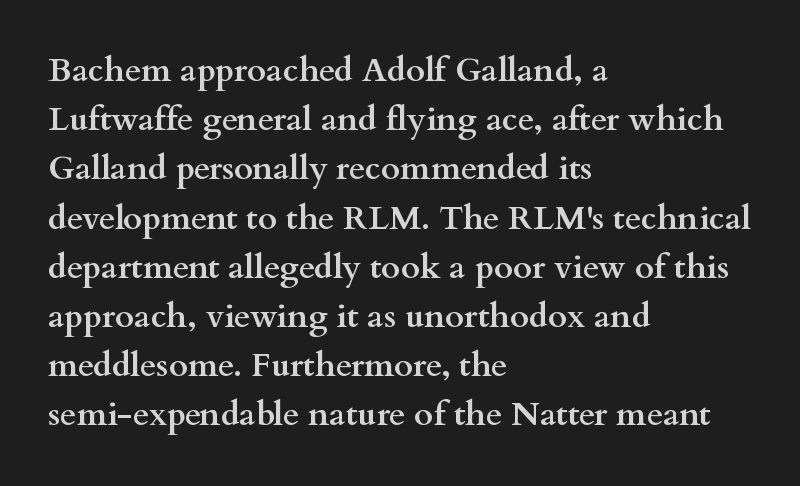
The image shows 33 px semibold, wide serif type, upright; set left-aligned, normal line spacing (1.49x), normal letter spacing, not underlined; medium stroke contrast and a small x-height.
